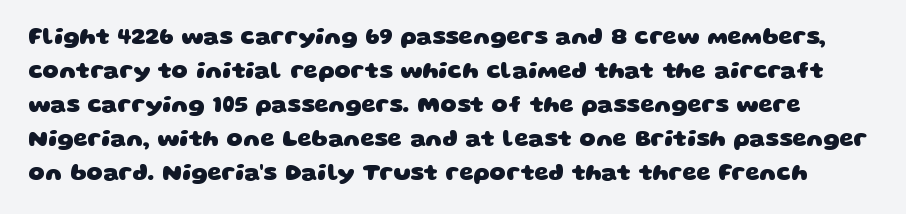
The image shows 23 px bold type; set normal line spacing (1.48x), normal letter spacing, not underlined.
